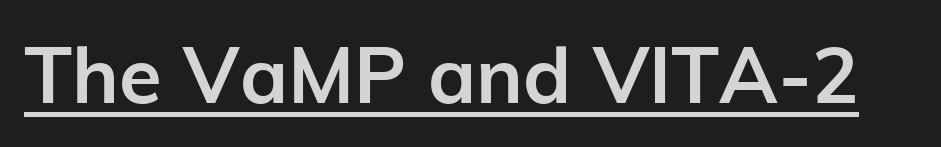
Q: Is the text bold? A: Yes.
Q: Is the text italic (slanted)? A: No, it is upright.
Q: Is the typeface a serif or a sans-serif typeface? A: Sans-serif.
Q: Is the text underlined? A: Yes.
Q: Is the spacing between letters normal or unusually wide? A: Normal.
Q: Width (condensed, normal, or wide)? A: Normal.
Q: Stroke contrast? A: Low.
Q: x-height? A: Medium.
Q: Monospaced? A: No.
